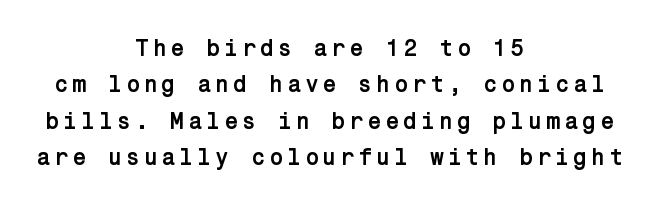
This sample keeps an unexceptional amount of space between lines. Quick note: underline off. A centered setting, common on invitations and titles, is used for this passage. Typographic density is high because the face is bold. Characters remain perfectly vertical along every line.
